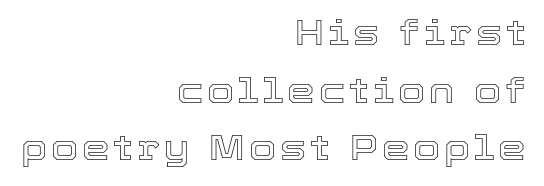
Q: Is the text italic (slanted)? A: No, it is upright.
Q: Is the text underlined? A: No.
Q: How is the paragraph aligned? A: Right-aligned.
Q: Is the spacing between lines tight, normal or loose? A: Normal.
Q: Width (condensed, normal, or wide)? A: Normal.
Q: x-height? A: Medium.
Q: Monospaced? A: No.
